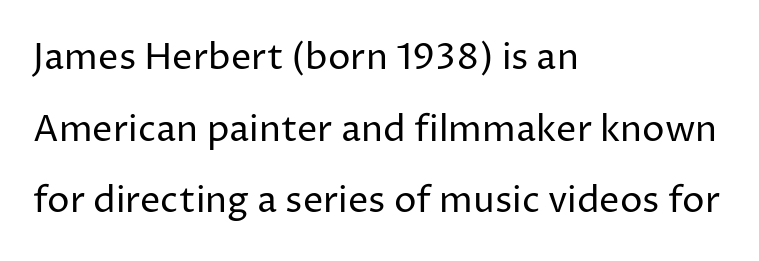
The image shows 36 px regular-weight sans-serif type, upright; set left-aligned, loose line spacing (1.99x), normal letter spacing, not underlined; low stroke contrast and a medium x-height.
